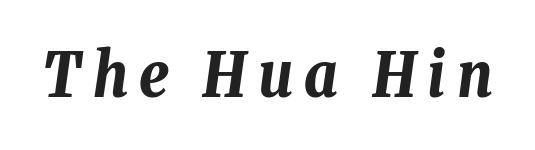
The image shows 62 px bold, condensed type, italic (leaning right); set not underlined; low stroke contrast and a medium x-height.
